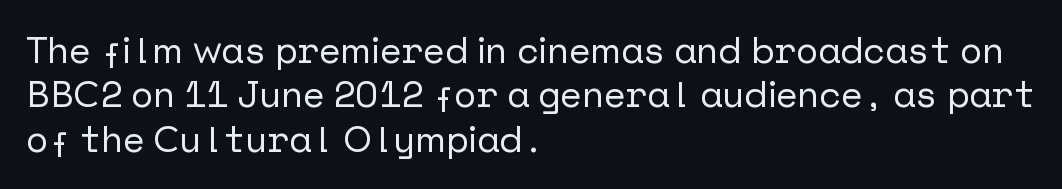
Q: Is the text italic (slanted)? A: No, it is upright.
Q: Is the typeface a serif or a sans-serif typeface? A: Sans-serif.
Q: Is the text underlined? A: No.
Q: How is the paragraph aligned? A: Left-aligned.
Q: Is the spacing between letters normal or unusually wide? A: Normal.
Q: Width (condensed, normal, or wide)? A: Normal.
Q: Stroke contrast? A: Low.
Q: x-height? A: Medium.
